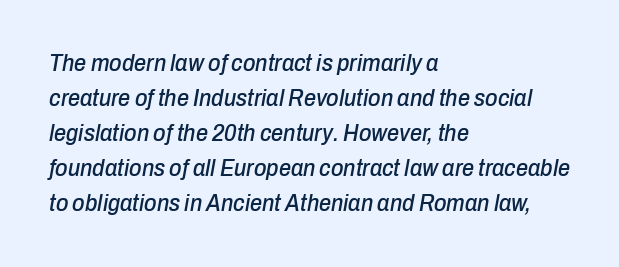
{"italic": "yes", "lean": "right", "slant_degrees": 10, "underline": "no", "align": "left", "line_spacing": "normal", "line_spacing_ratio": 1.46, "letter_spacing": "normal", "letter_spacing_em": 0.0, "glyph_px": 24}
